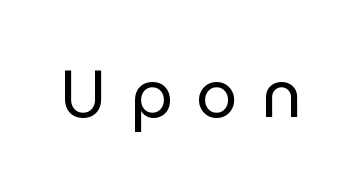
The image shows 66 px regular-weight sans-serif type, upright; set unusually wide letter spacing (+0.36 em), not underlined; low stroke contrast and a medium x-height.
